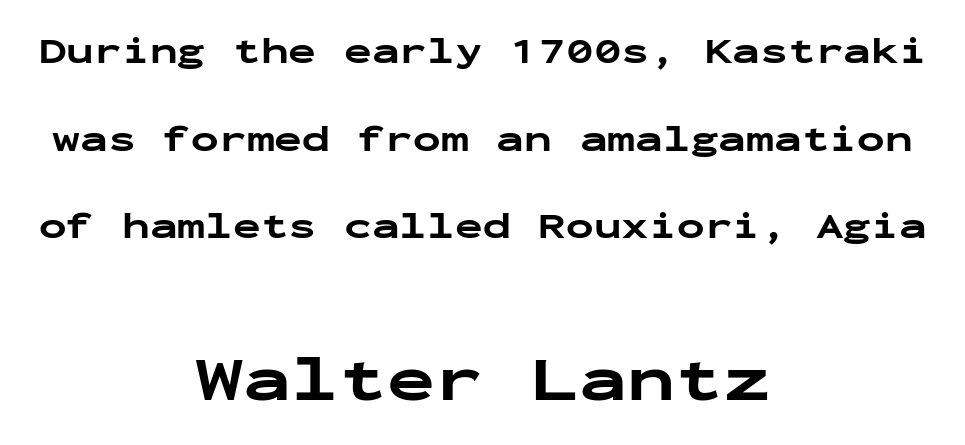
Q: Is the text bold? A: Yes.
Q: Is the text italic (slanted)? A: No, it is upright.
Q: Is the typeface a serif or a sans-serif typeface? A: Sans-serif.
Q: Is the text underlined? A: No.
Q: How is the paragraph aligned? A: Centered.
Q: Is the spacing between letters normal or unusually wide? A: Normal.
Q: Is the spacing between lines tight, normal or loose? A: Loose.
Q: Which block of text is set in a larger size, the first (top) or the second (bottom)? A: The second (bottom) one.
Q: Width (condensed, normal, or wide)? A: Wide.
Q: Stroke contrast? A: Low.
Q: x-height? A: Medium.
Q: Monospaced? A: Yes.
